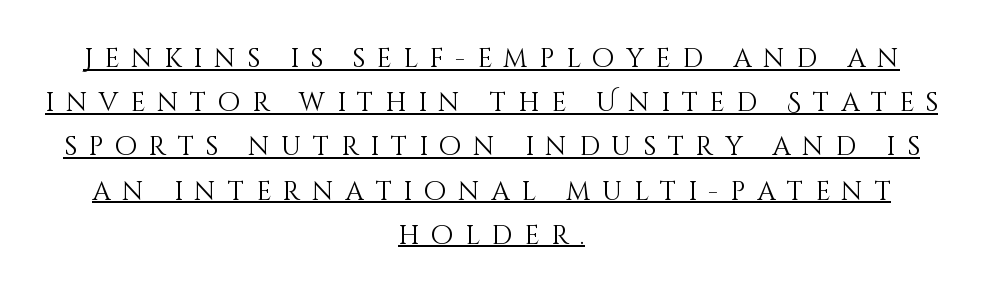
Underlining? Definitely there. This sample uses expanded letter spacing, leaving extra air between glyphs. Ink coverage per letter is moderate at most. The leading is moderate, giving the passage an even texture.
